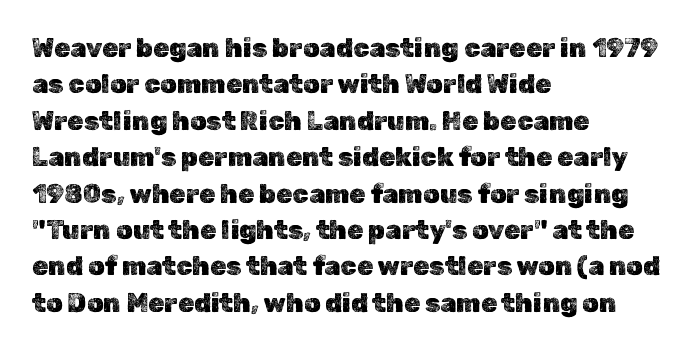
The image shows 26 px text type, upright; set left-aligned, normal line spacing (1.4x), normal letter spacing, not underlined.
